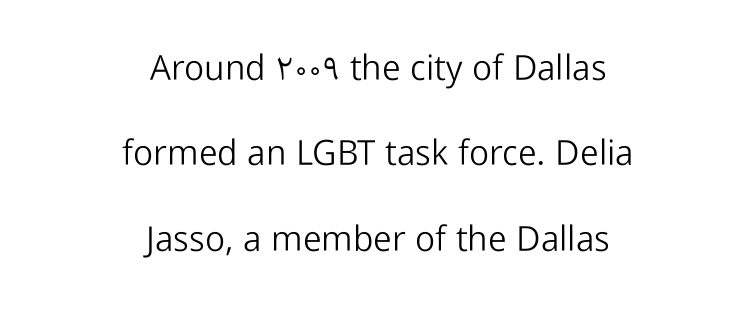
Q: Is the text bold? A: No.
Q: Is the text italic (slanted)? A: No, it is upright.
Q: Is the typeface a serif or a sans-serif typeface? A: Sans-serif.
Q: Is the text underlined? A: No.
Q: How is the paragraph aligned? A: Centered.
Q: Is the spacing between letters normal or unusually wide? A: Normal.
Q: Is the spacing between lines tight, normal or loose? A: Loose.
Q: Width (condensed, normal, or wide)? A: Normal.
Q: Stroke contrast? A: Low.
Q: x-height? A: Medium.
Q: Monospaced? A: No.
